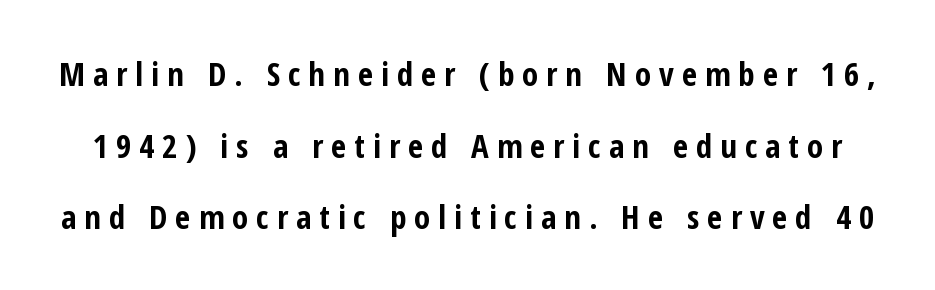
Q: Is the text bold? A: Yes.
Q: Is the text italic (slanted)? A: No, it is upright.
Q: Is the typeface a serif or a sans-serif typeface? A: Sans-serif.
Q: Is the text underlined? A: No.
Q: Is the spacing between letters normal or unusually wide? A: Unusually wide.
Q: Is the spacing between lines tight, normal or loose? A: Loose.
Q: Width (condensed, normal, or wide)? A: Condensed.
Q: Stroke contrast? A: Low.
Q: x-height? A: Medium.
Q: Monospaced? A: No.
